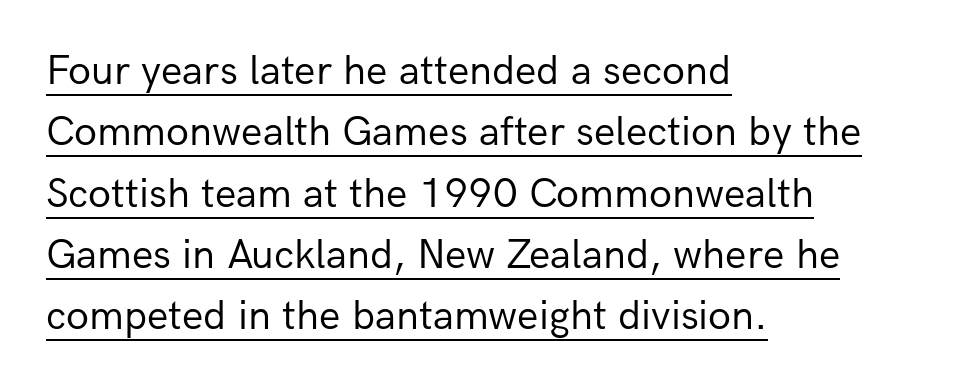
The image shows 42 px regular-weight sans-serif type, upright; set left-aligned, normal line spacing (1.46x), normal letter spacing, underlined; low stroke contrast and a medium x-height.
